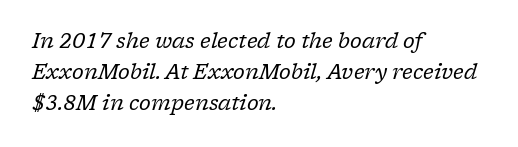
The image shows 20 px text type, italic (leaning right); set left-aligned, normal line spacing (1.55x), normal letter spacing, not underlined.
